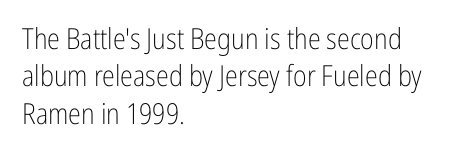
Q: Is the text bold? A: No.
Q: Is the text italic (slanted)? A: No, it is upright.
Q: Is the typeface a serif or a sans-serif typeface? A: Sans-serif.
Q: Is the text underlined? A: No.
Q: How is the paragraph aligned? A: Left-aligned.
Q: Is the spacing between letters normal or unusually wide? A: Normal.
Q: Is the spacing between lines tight, normal or loose? A: Normal.
Q: Width (condensed, normal, or wide)? A: Condensed.
Q: Stroke contrast? A: Low.
Q: x-height? A: Medium.
Q: Monospaced? A: No.
